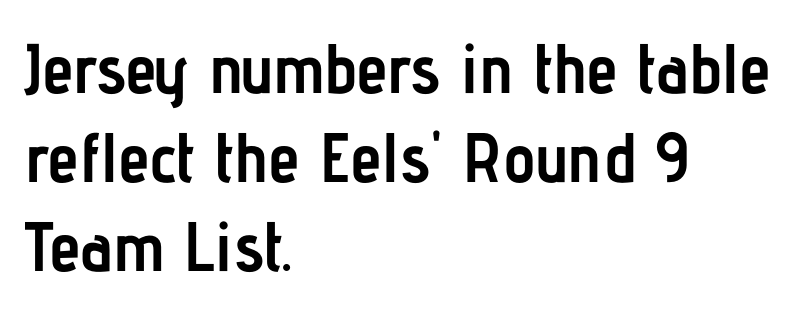
Q: Is the text bold? A: Yes.
Q: Is the text italic (slanted)? A: No, it is upright.
Q: Is the typeface a serif or a sans-serif typeface? A: Sans-serif.
Q: Is the text underlined? A: No.
Q: How is the paragraph aligned? A: Left-aligned.
Q: Is the spacing between letters normal or unusually wide? A: Normal.
Q: Is the spacing between lines tight, normal or loose? A: Normal.
Q: Width (condensed, normal, or wide)? A: Condensed.
Q: Stroke contrast? A: Low.
Q: x-height? A: Medium.
Q: Monospaced? A: No.
